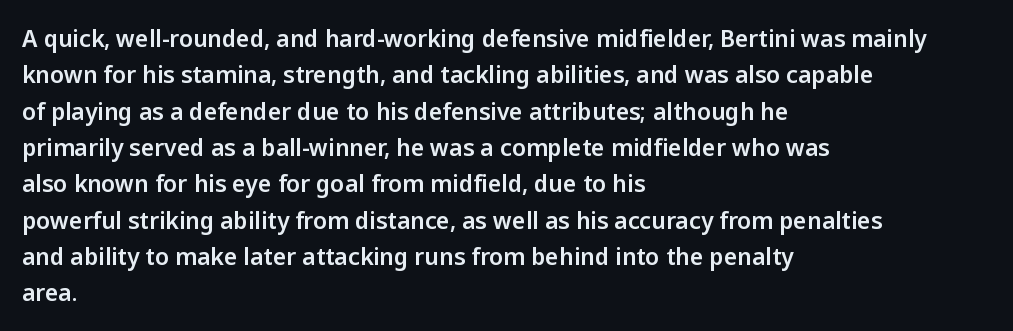
Q: Is the text italic (slanted)? A: No, it is upright.
Q: Is the text underlined? A: No.
Q: How is the paragraph aligned? A: Left-aligned.
Q: Is the spacing between letters normal or unusually wide? A: Normal.
Q: Is the spacing between lines tight, normal or loose? A: Normal.
